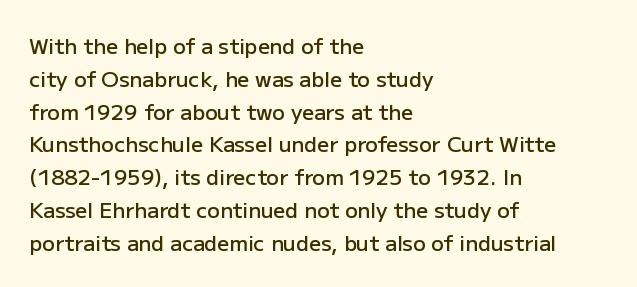
Q: Is the text bold? A: Semi-bold.
Q: Is the text italic (slanted)? A: No, it is upright.
Q: Is the text underlined? A: No.
Q: How is the paragraph aligned? A: Left-aligned.
Q: Is the spacing between letters normal or unusually wide? A: Normal.
Q: Is the spacing between lines tight, normal or loose? A: Normal.
